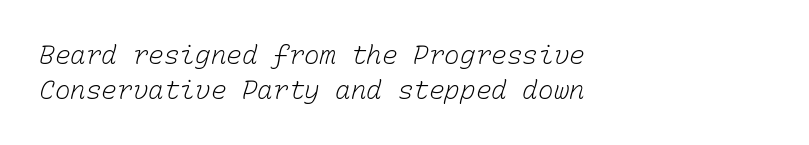
Q: Is the text bold? A: No.
Q: Is the text underlined? A: No.
Q: How is the paragraph aligned? A: Left-aligned.
Q: Is the spacing between letters normal or unusually wide? A: Normal.
Q: Is the spacing between lines tight, normal or loose? A: Normal.
